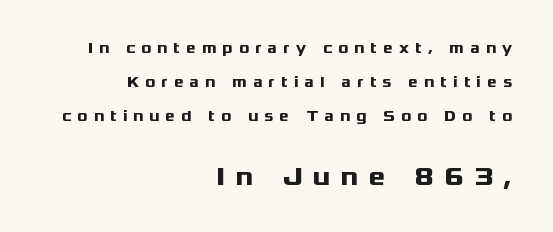
The image shows 26 px bold type, upright; set right-aligned, loose line spacing (2.27x), unusually wide letter spacing (+0.4 em), not underlined; the second (bottom) block is 1.73x larger.
